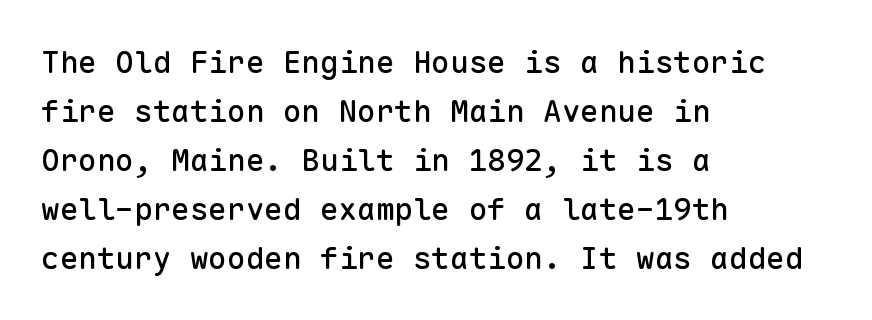
Q: Is the text italic (slanted)? A: No, it is upright.
Q: Is the typeface a serif or a sans-serif typeface? A: Sans-serif.
Q: Is the text underlined? A: No.
Q: How is the paragraph aligned? A: Left-aligned.
Q: Is the spacing between letters normal or unusually wide? A: Normal.
Q: Is the spacing between lines tight, normal or loose? A: Normal.
Q: Width (condensed, normal, or wide)? A: Normal.
Q: Stroke contrast? A: Low.
Q: x-height? A: Medium.
Q: Monospaced? A: Yes.
